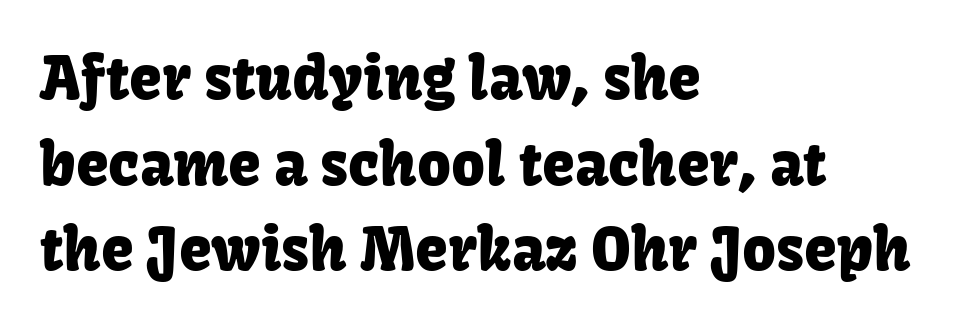
Q: Is the text italic (slanted)? A: No, it is upright.
Q: Is the typeface a serif or a sans-serif typeface? A: Sans-serif.
Q: Is the text underlined? A: No.
Q: How is the paragraph aligned? A: Left-aligned.
Q: Is the spacing between letters normal or unusually wide? A: Normal.
Q: Is the spacing between lines tight, normal or loose? A: Normal.
Q: Width (condensed, normal, or wide)? A: Normal.
Q: Stroke contrast? A: Low.
Q: x-height? A: Medium.
Q: Monospaced? A: No.
